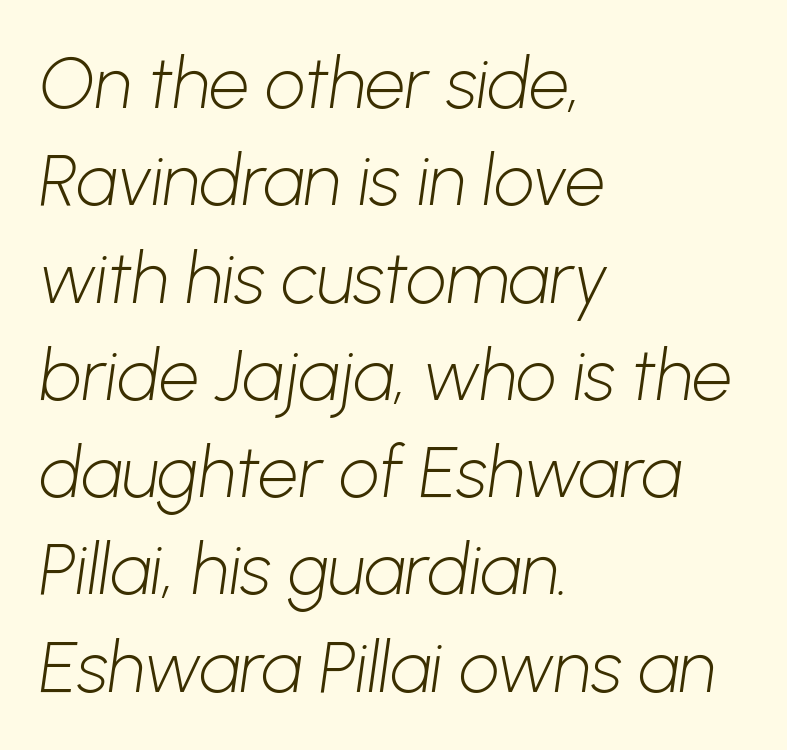
Q: Is the text bold? A: No.
Q: Is the typeface a serif or a sans-serif typeface? A: Sans-serif.
Q: Is the text underlined? A: No.
Q: How is the paragraph aligned? A: Left-aligned.
Q: Is the spacing between letters normal or unusually wide? A: Normal.
Q: Is the spacing between lines tight, normal or loose? A: Normal.
Q: Width (condensed, normal, or wide)? A: Normal.
Q: Stroke contrast? A: Low.
Q: x-height? A: Medium.
Q: Monospaced? A: No.
